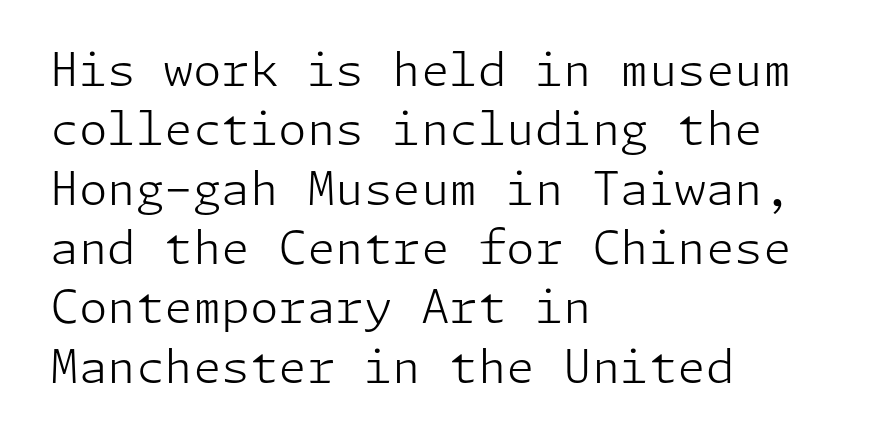
Q: Is the text bold? A: No.
Q: Is the text italic (slanted)? A: No, it is upright.
Q: Is the typeface a serif or a sans-serif typeface? A: Sans-serif.
Q: Is the text underlined? A: No.
Q: How is the paragraph aligned? A: Left-aligned.
Q: Is the spacing between letters normal or unusually wide? A: Normal.
Q: Is the spacing between lines tight, normal or loose? A: Normal.
Q: Width (condensed, normal, or wide)? A: Normal.
Q: Stroke contrast? A: Low.
Q: x-height? A: Medium.
